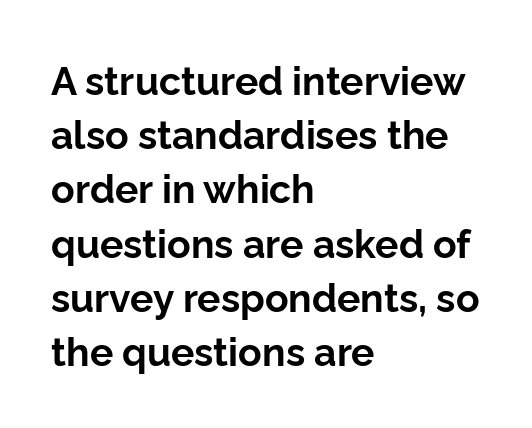
The image shows 39 px bold sans-serif type, upright; set left-aligned, normal line spacing (1.39x), normal letter spacing, not underlined; low stroke contrast and a medium x-height.
